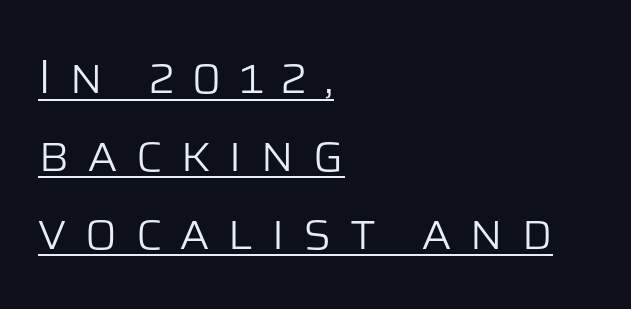
Q: Is the text bold? A: No.
Q: Is the text italic (slanted)? A: No, it is upright.
Q: Is the typeface a serif or a sans-serif typeface? A: Sans-serif.
Q: Is the text underlined? A: Yes.
Q: How is the paragraph aligned? A: Left-aligned.
Q: Is the spacing between letters normal or unusually wide? A: Unusually wide.
Q: Is the spacing between lines tight, normal or loose? A: Normal.
Q: Width (condensed, normal, or wide)? A: Normal.
Q: Stroke contrast? A: Low.
Q: x-height? A: Large.
Q: Monospaced? A: No.
